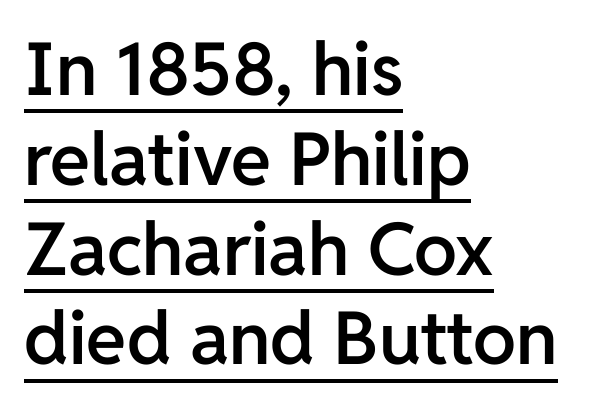
{"serif": "no", "italic": "no", "bold": "semi", "weight": "semibold", "width": "normal", "stroke_contrast": "low", "x_height": "medium", "monospaced": "no", "underline": "yes", "align": "left", "line_spacing_ratio": 1.23, "letter_spacing": "normal", "letter_spacing_em": 0.0, "glyph_px": 73}
